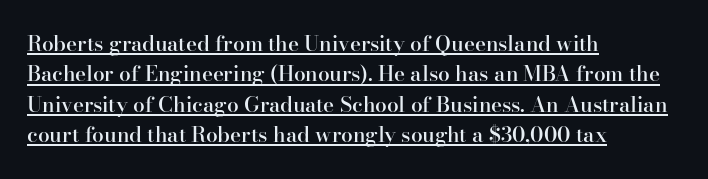
{"italic": "no", "bold": "semi", "underline": "yes", "align": "left", "line_spacing": "normal", "line_spacing_ratio": 1.45, "letter_spacing": "normal", "letter_spacing_em": 0.0, "glyph_px": 21}
